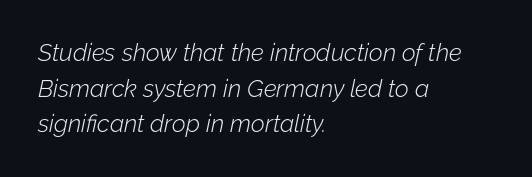
Letters rest on an invisible, unmarked baseline. Quick note: interline space is typical. Posture: slanted. The passage is arranged the way most books set body copy — flush left. Is the stroke heavy? The answer is a plain regular-or-lighter.
